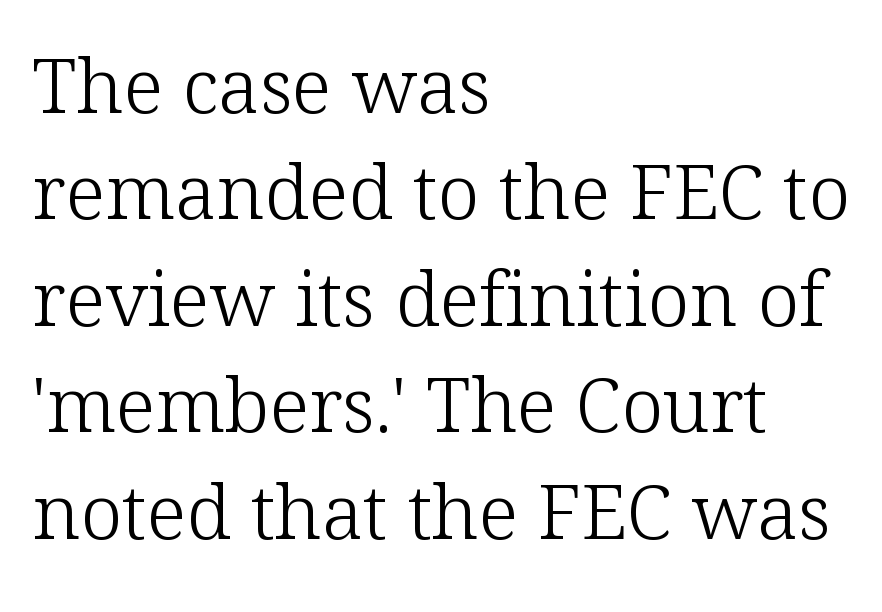
Style check: upright. Tracking value appears to be zero — textbook default spacing. The rendering shows small feet on the letterforms — a serif design. Stem width sits at or under what a default text font uses. Summary of vertical rhythm: regular, with standard interline spacing.
